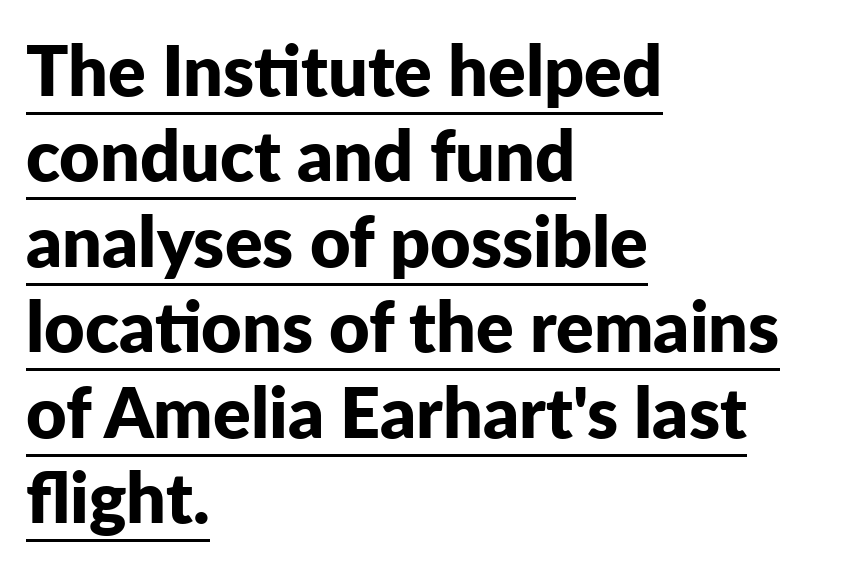
The image shows 70 px bold sans-serif type, upright; set left-aligned, line spacing 1.22x, normal letter spacing, underlined; low stroke contrast and a medium x-height.
